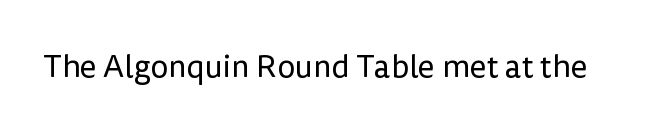
The image shows 32 px regular-weight sans-serif type, upright; set normal letter spacing, not underlined; low stroke contrast and a medium x-height.
